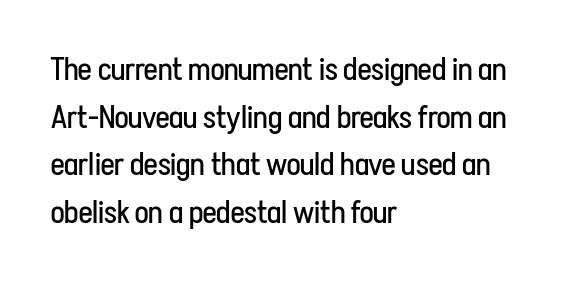
Visually the block forms a straight wall on the left and a jagged coastline on the right. Spacing verdict: proportional, widths tailored to each character. The font is comparable to plain body text, perhaps lighter. These lines keep a tight, regular rhythm from letter to letter. I'd call this a sans setting — the letters go barefoot. A typesetter would call this leading conventional body-copy spacing.
